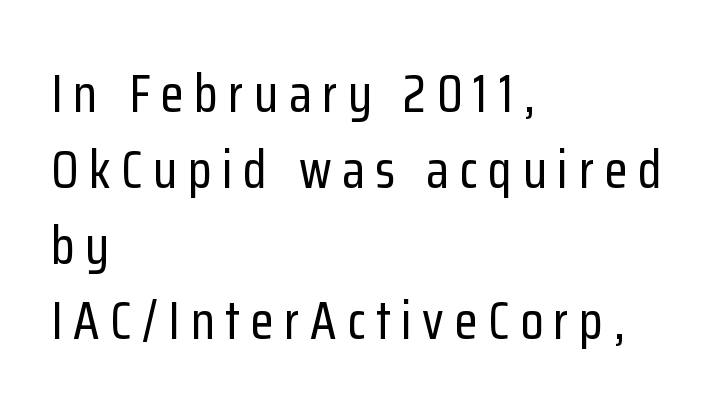
Reading down the column, the eye jumps a familiar distance to each next line. The typesetter chose a ragged-right arrangement here. Display-style spreading of the glyphs; the letterfit is very open. These lines are composed in type without serifs.
